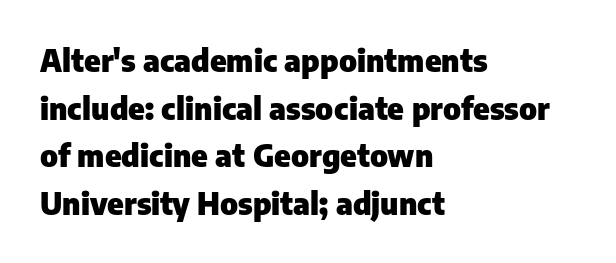
The image shows 31 px heavy sans-serif type, upright; set left-aligned, normal line spacing (1.54x), normal letter spacing, not underlined; low stroke contrast and a medium x-height.
